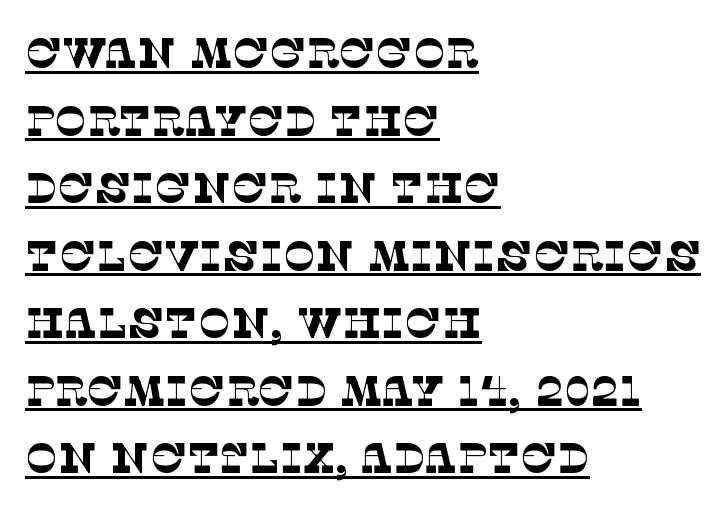
{"serif": "yes", "bold": "no", "weight": "thin", "width": "normal", "stroke_contrast": "low", "x_height": "large", "monospaced": "no", "underline": "yes", "align": "left", "line_spacing": "normal", "line_spacing_ratio": 1.57, "letter_spacing": "normal", "letter_spacing_em": 0.0, "glyph_px": 43}
